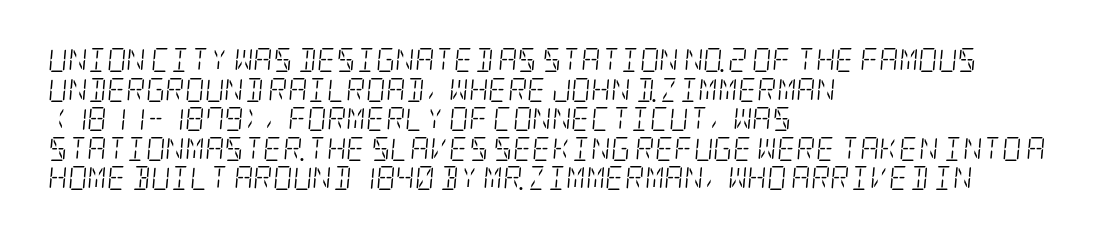
Compared with ordinary roman type, these characters are visibly tilted. The typesetter chose a ragged-right arrangement here. Vertical stems look standard width or narrower in stroke. Honestly, there is no underline to notice here at all. Spacing between characters is what you'd get straight out of the box.
